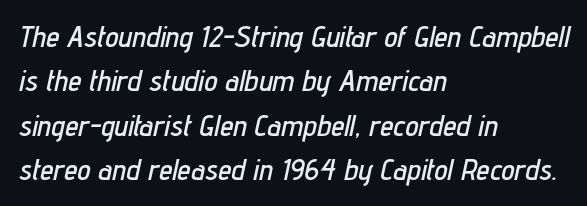
Q: Is the text italic (slanted)? A: Yes, it leans right by about 12 degrees.
Q: Is the text underlined? A: No.
Q: How is the paragraph aligned? A: Left-aligned.
Q: Is the spacing between letters normal or unusually wide? A: Normal.
Q: Is the spacing between lines tight, normal or loose? A: Normal.
Q: Width (condensed, normal, or wide)? A: Condensed.
Q: Stroke contrast? A: Low.
Q: x-height? A: Medium.
Q: Monospaced? A: No.
